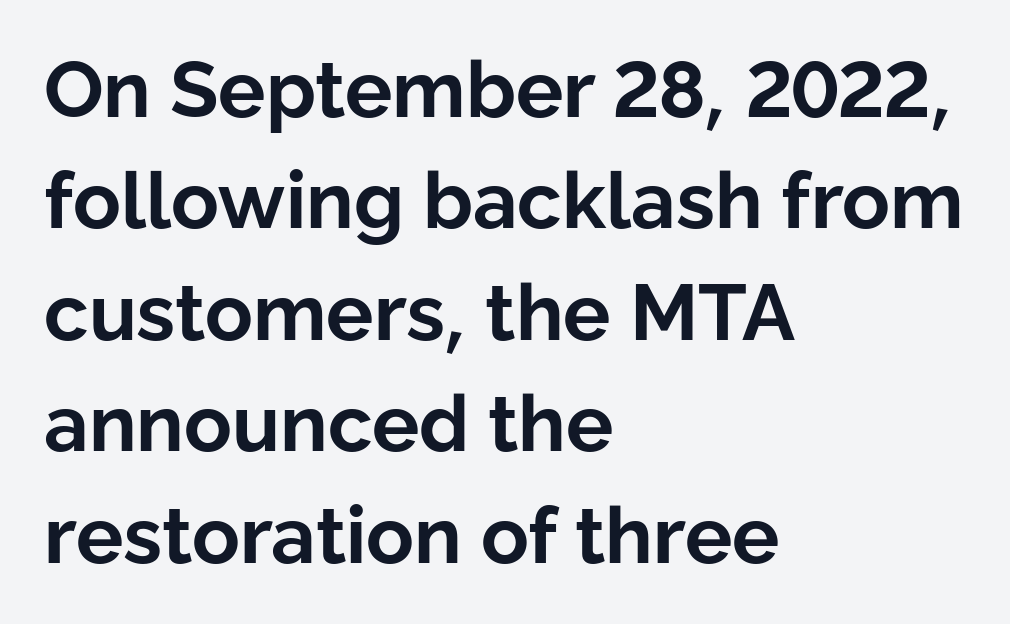
The image shows 79 px bold sans-serif type, upright; set left-aligned, normal line spacing (1.41x), normal letter spacing, not underlined; low stroke contrast and a medium x-height.
